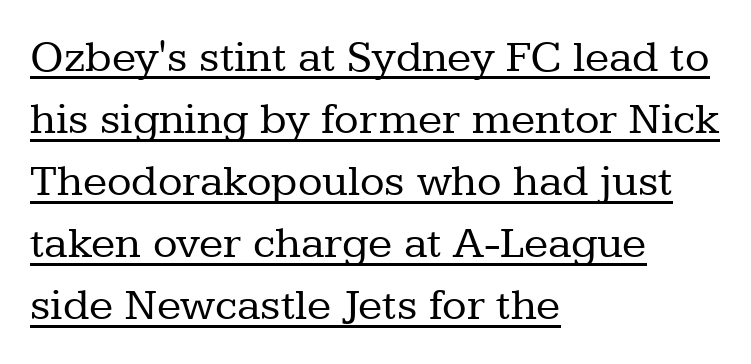
The image shows 45 px regular-weight serif type, upright; set left-aligned, normal line spacing (1.38x), normal letter spacing, underlined; low stroke contrast and a medium x-height.
